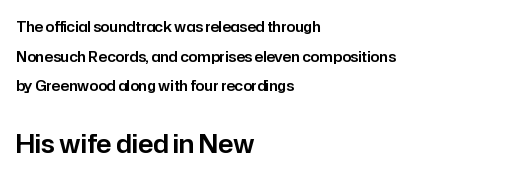
{"italic": "no", "underline": "no", "align": "left", "line_spacing": "loose", "line_spacing_ratio": 2.12, "letter_spacing": "normal", "letter_spacing_em": 0.0, "larger_block": "second", "size_ratio": 1.79, "glyph_px": 25}
